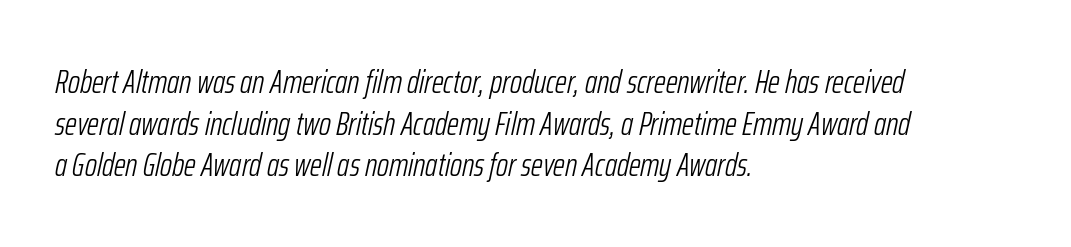
This sample is left-justified, so line endings fall wherever the words run out. This rendering leaves character spacing at its baseline value. Heaviness? Minimal to ordinary, like unemphasized prose. The font's italic variant was chosen for this text. Vertically, the passage feels balanced, rows spaced as you'd expect.
